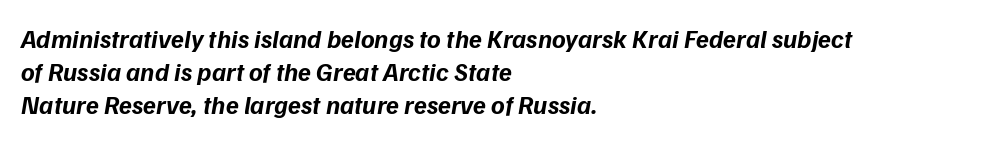
The gap between lines stays unmarked. Strokes here are thick enough to call this a true bold. This sample is left-justified, so line endings fall wherever the words run out. Does the leading feel generous? No, just average. The glyphs look as if they've been sheared to an angle. Letter spacing: default.
